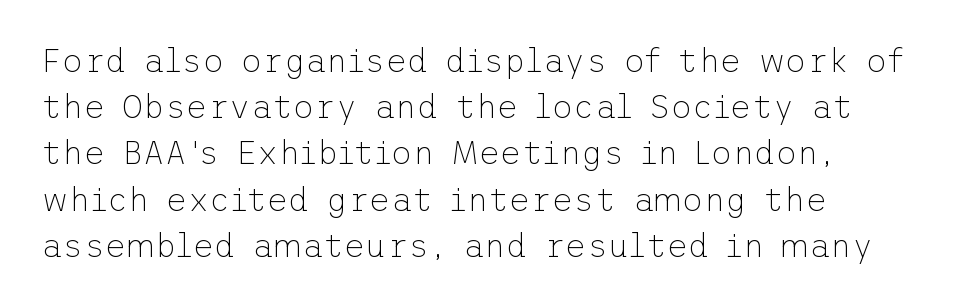
The image shows 33 px thin sans-serif type, upright; set left-aligned, normal line spacing (1.4x), normal letter spacing, not underlined; low stroke contrast and a medium x-height.
